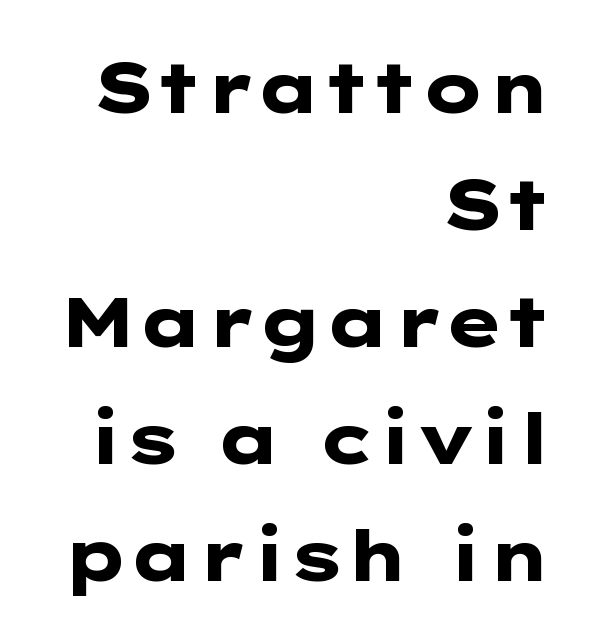
The image shows 70 px heavy, wide sans-serif type, upright; set right-aligned, normal line spacing (1.67x), normal letter spacing, not underlined; low stroke contrast and a medium x-height.
